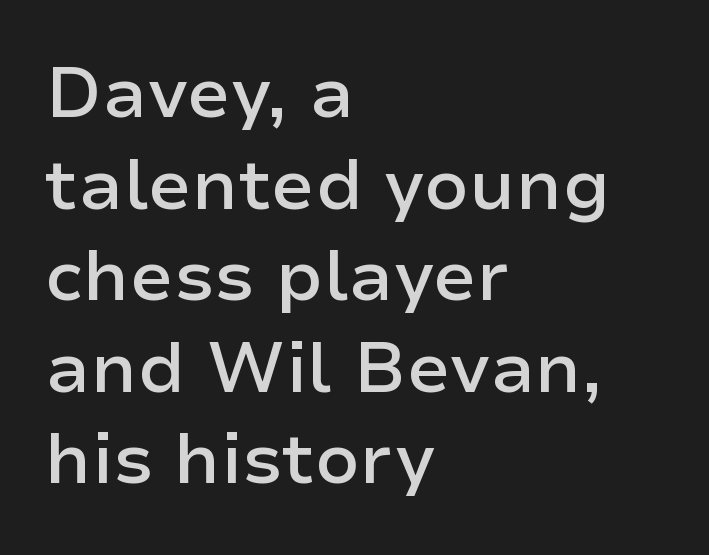
The letters are semibold — heavier than regular but short of a full bold. Do the characters align in a grid? No, the font is proportional. No italicization has been applied; the sample stays upright. Note: no serifs on the glyphs. Caption: multi-line text, flush left, ragged right. Check under the words: just untouched page.
